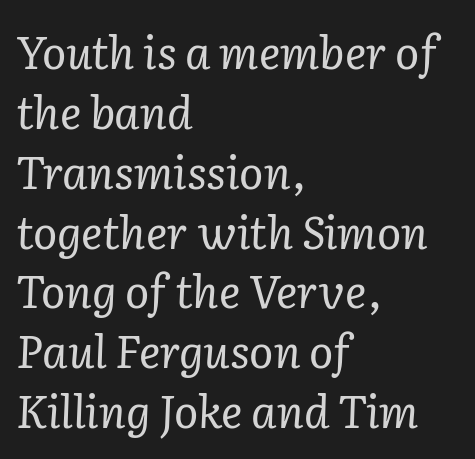
The font sits on the lighter half of the weight spectrum, regular included. This sample has the flowing, uneven cadence of proportional lettering. The specimen reads as italic at a glance. Where is the straight margin? On the left.
